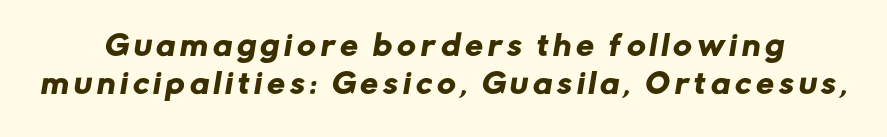
Q: Is the typeface a serif or a sans-serif typeface? A: Sans-serif.
Q: Is the text underlined? A: No.
Q: Is the spacing between lines tight, normal or loose? A: Normal.
Q: Width (condensed, normal, or wide)? A: Normal.
Q: Stroke contrast? A: Low.
Q: x-height? A: Medium.
Q: Monospaced? A: No.
